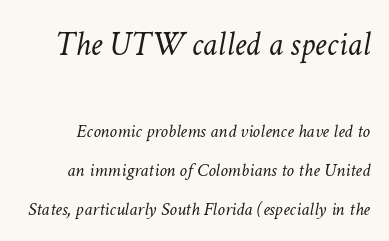
The leading is generous, giving the passage an open texture. Notice how the stems are inclined rather than vertical — that's the hallmark of italics. Here the first block reads like a headline and the second like body copy. Summary of weight: not heavy and not bold. Character widths vary here, with narrow letters taking less room than wide ones. The line texture is even and compact thanks to regular tracking.
